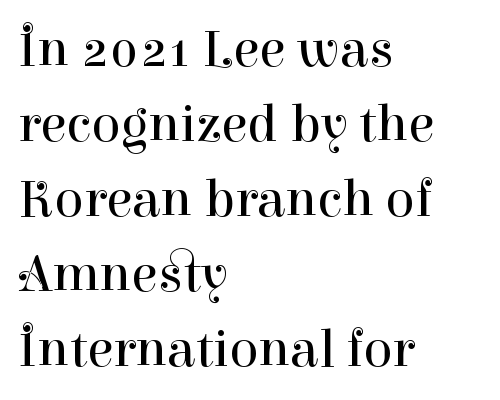
{"serif": "yes", "italic": "no", "bold": "no", "weight": "regular", "width": "normal", "stroke_contrast": "high", "x_height": "medium", "monospaced": "no", "underline": "no", "align": "left", "line_spacing": "normal", "line_spacing_ratio": 1.39, "letter_spacing": "normal", "letter_spacing_em": 0.0, "glyph_px": 54}
